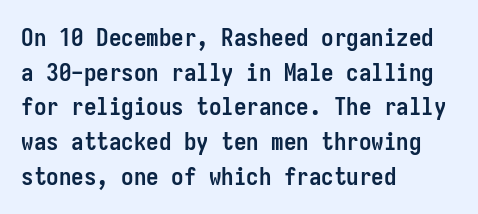
The image shows 25 px bold type, upright; set left-aligned, normal line spacing (1.39x), normal letter spacing, not underlined.
